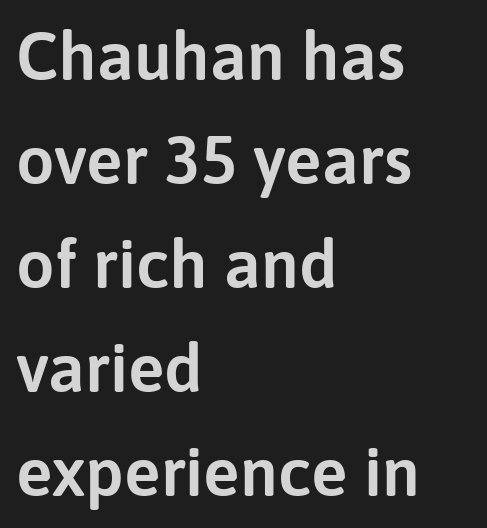
{"serif": "no", "italic": "no", "width": "normal", "stroke_contrast": "low", "x_height": "medium", "monospaced": "no", "underline": "no", "align": "left", "line_spacing": "normal", "line_spacing_ratio": 1.53, "letter_spacing": "normal", "letter_spacing_em": 0.0, "glyph_px": 68}
